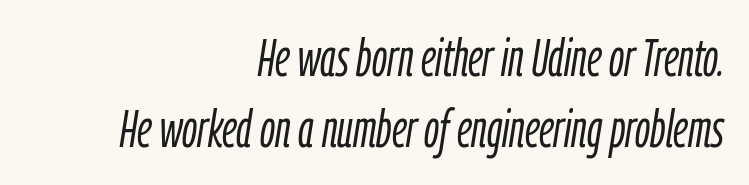
Letter spacing: default. Successive baselines arrive at the customary interval. Has an underline been added? It has not. Character widths vary here, with narrow letters taking less room than wide ones. Which margin do the lines hug? The right one — the left edge is uneven. This is not heavy type; no bold has been used.
